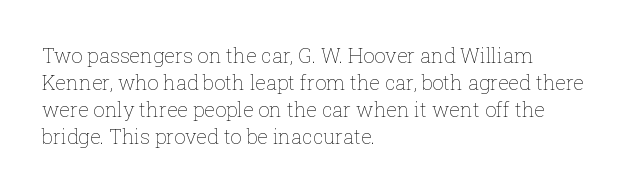
The image shows 20 px text type, upright; set left-aligned, normal line spacing (1.35x), normal letter spacing, not underlined.
